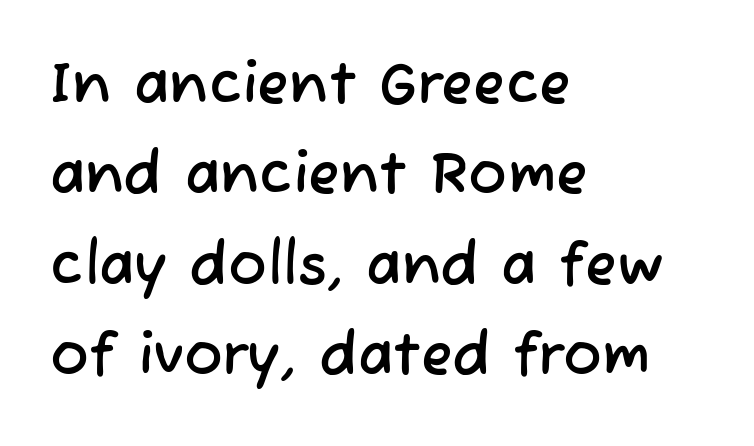
{"serif": "no", "width": "normal", "stroke_contrast": "low", "x_height": "medium", "monospaced": "no", "underline": "no", "align": "left", "line_spacing": "normal", "line_spacing_ratio": 1.56, "letter_spacing": "normal", "letter_spacing_em": 0.0, "glyph_px": 58}
